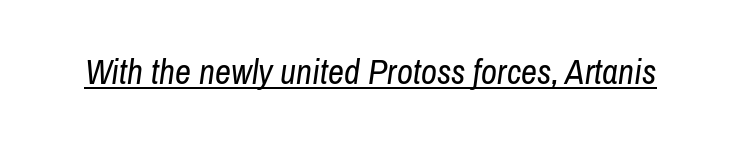
Q: Is the text bold? A: No.
Q: Is the text italic (slanted)? A: Yes, it leans right by about 8 degrees.
Q: Is the text underlined? A: Yes.
Q: Is the spacing between letters normal or unusually wide? A: Normal.
Q: Width (condensed, normal, or wide)? A: Condensed.
Q: Stroke contrast? A: Low.
Q: x-height? A: Medium.
Q: Monospaced? A: No.
